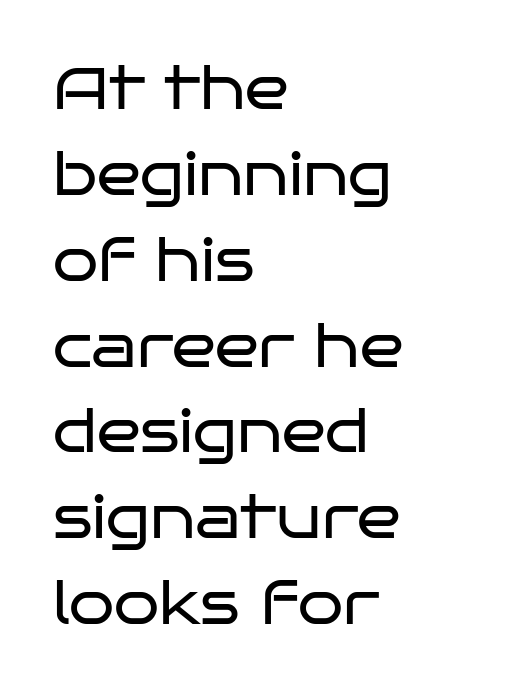
The passage shown has conventional tracking throughout. Alignment: flush left. No extra ink here — the face is not bold. Plain, unruled lines of type. Designer's note — italics off, roman on.
